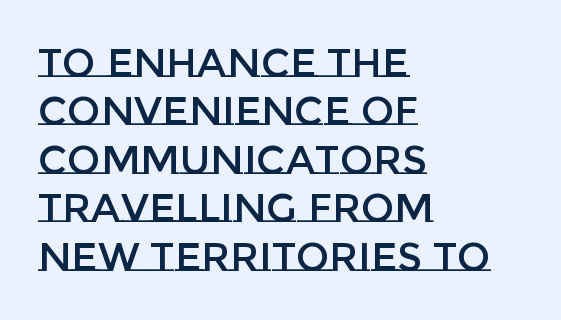
The image shows 40 px text type, upright; set left-aligned, line spacing 1.21x, normal letter spacing, not underlined; low stroke contrast and a large x-height.
